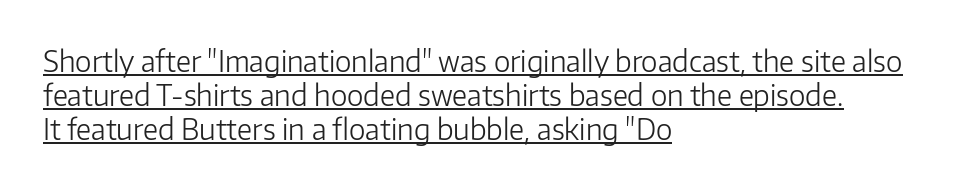
Heaviness? Minimal to ordinary, like unemphasized prose. The rendering uses natural spacing where letterforms have individual widths. The letters carry no serifs — their stems end cleanly without finishing strokes. Caption: lettering with a line underneath.
